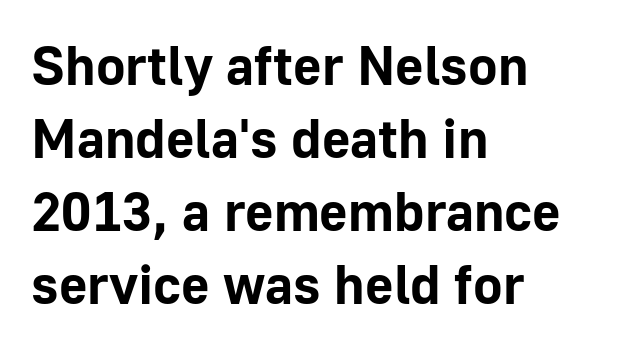
Glance below the letters and you will spot only blank space. Characters follow at the spacing the type designer built in. Character widths vary here, with narrow letters taking less room than wide ones. Rendered with straight, roman letterforms. Examine the stroke ends and you'll find no serifs.
